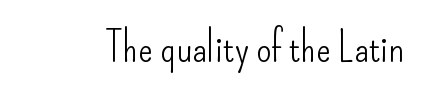
Q: Is the text bold? A: No.
Q: Is the text italic (slanted)? A: No, it is upright.
Q: Is the typeface a serif or a sans-serif typeface? A: Sans-serif.
Q: Is the text underlined? A: No.
Q: Is the spacing between letters normal or unusually wide? A: Normal.
Q: Width (condensed, normal, or wide)? A: Condensed.
Q: Stroke contrast? A: Low.
Q: x-height? A: Small.
Q: Monospaced? A: No.
